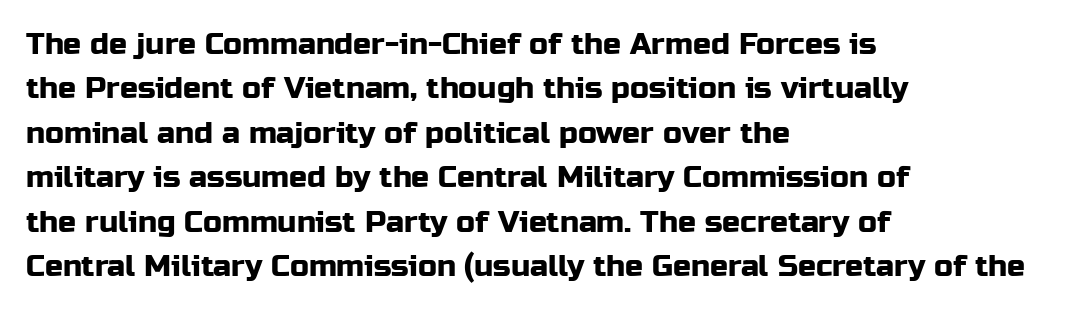
Q: Is the text italic (slanted)? A: No, it is upright.
Q: Is the typeface a serif or a sans-serif typeface? A: Sans-serif.
Q: Is the text underlined? A: No.
Q: How is the paragraph aligned? A: Left-aligned.
Q: Is the spacing between letters normal or unusually wide? A: Normal.
Q: Is the spacing between lines tight, normal or loose? A: Normal.
Q: Width (condensed, normal, or wide)? A: Normal.
Q: Stroke contrast? A: Low.
Q: x-height? A: Medium.
Q: Monospaced? A: No.
